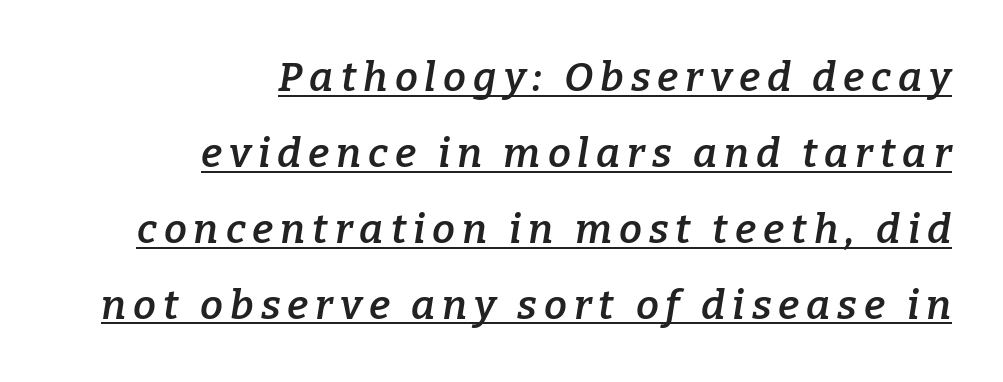
The image shows 41 px semibold serif type, italic (leaning right); set right-aligned, line spacing 1.85x, underlined; low stroke contrast and a medium x-height.
